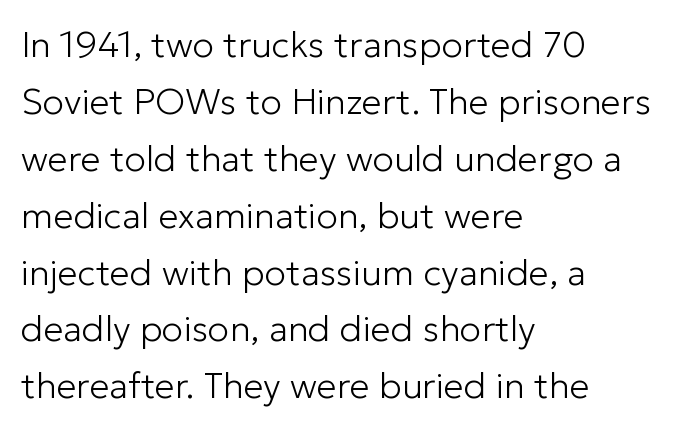
Q: Is the text bold? A: No.
Q: Is the text italic (slanted)? A: No, it is upright.
Q: Is the typeface a serif or a sans-serif typeface? A: Sans-serif.
Q: Is the text underlined? A: No.
Q: How is the paragraph aligned? A: Left-aligned.
Q: Is the spacing between letters normal or unusually wide? A: Normal.
Q: Is the spacing between lines tight, normal or loose? A: Normal.
Q: Width (condensed, normal, or wide)? A: Normal.
Q: Stroke contrast? A: Low.
Q: x-height? A: Medium.
Q: Monospaced? A: No.
